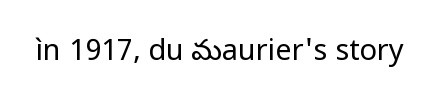
Q: Is the text bold? A: No.
Q: Is the text italic (slanted)? A: No, it is upright.
Q: Is the typeface a serif or a sans-serif typeface? A: Sans-serif.
Q: Is the text underlined? A: No.
Q: Is the spacing between letters normal or unusually wide? A: Normal.
Q: Width (condensed, normal, or wide)? A: Normal.
Q: Stroke contrast? A: Low.
Q: x-height? A: Medium.
Q: Monospaced? A: No.
